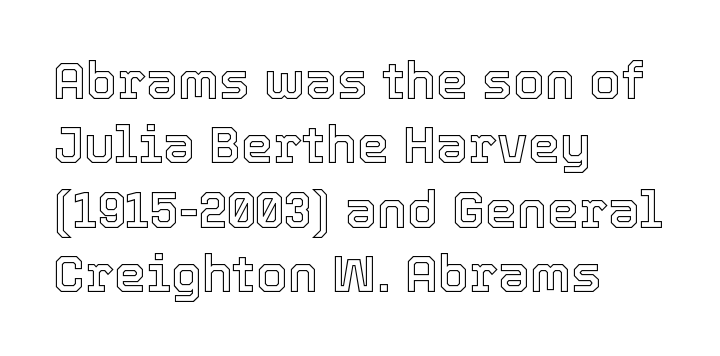
In terms of posture, this sample is upright. Line spacing here is normal. Observe the ordinary spacing: letters are neighbours, not strangers. Where is the straight margin? On the left. Nobody drew a line under any word here.
